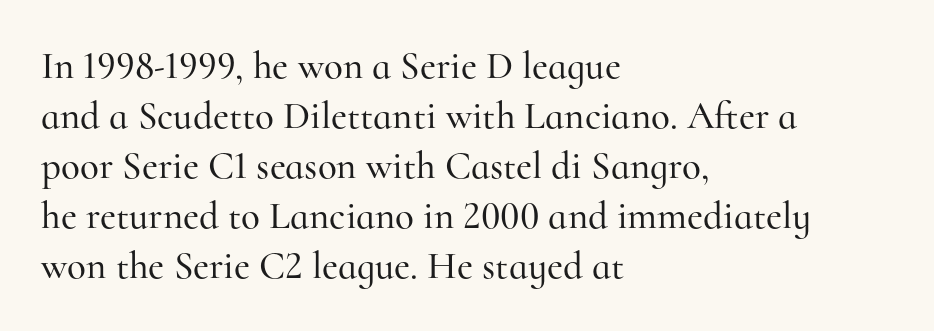
This is roman type, the default non-slanted kind. Rule under the text: the space is simply empty. Varying glyph widths throughout — classic text-font behaviour. Honestly, the letter spacing is just normal — you wouldn't notice it.
